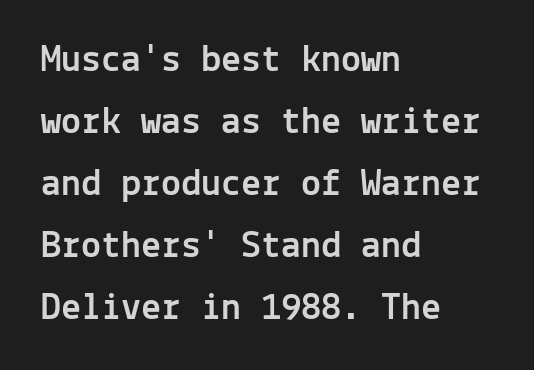
The image shows 40 px sans-serif type, upright, monospaced; set left-aligned, normal line spacing (1.55x), normal letter spacing, not underlined; a medium x-height.
